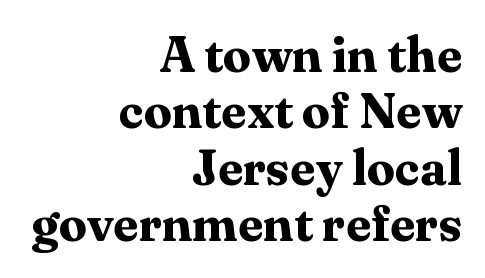
Characters remain perfectly vertical along every line. Stroke thickness is high; the sample reads as a true bold. Note: serifs present on the glyphs. Decoration check: the copy has no underline.
